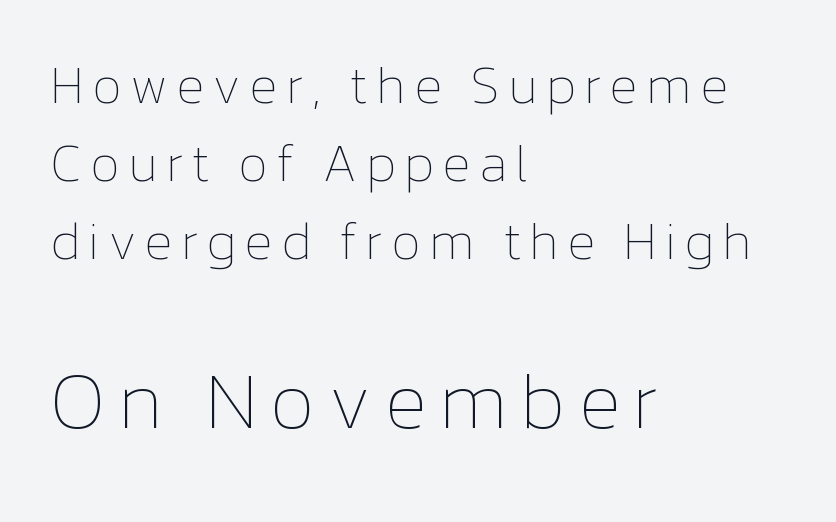
{"italic": "no", "bold": "no", "weight": "thin", "width": "normal", "stroke_contrast": "low", "x_height": "medium", "monospaced": "no", "underline": "no", "align": "left", "line_spacing": "normal", "line_spacing_ratio": 1.47, "larger_block": "second", "size_ratio": 1.51, "glyph_px": 80}
